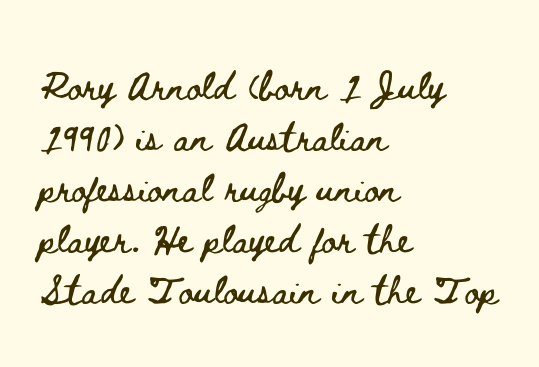
{"width": "wide", "stroke_contrast": "low", "x_height": "small", "monospaced": "no", "underline": "no", "align": "left", "line_spacing": "normal", "line_spacing_ratio": 1.42, "letter_spacing": "normal", "letter_spacing_em": 0.0, "glyph_px": 36}
